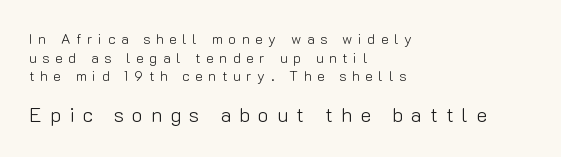
Q: Is the text bold? A: No.
Q: Is the text italic (slanted)? A: No, it is upright.
Q: Is the text underlined? A: No.
Q: How is the paragraph aligned? A: Left-aligned.
Q: Is the spacing between letters normal or unusually wide? A: Unusually wide.
Q: Is the spacing between lines tight, normal or loose? A: Normal.
Q: Which block of text is set in a larger size, the first (top) or the second (bottom)? A: The second (bottom) one.
